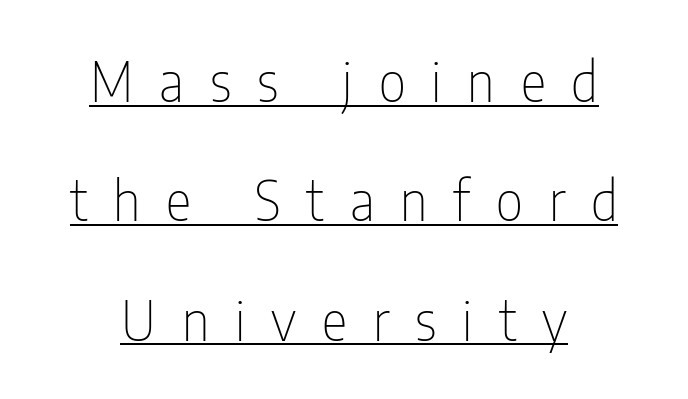
Ascenders rise straight up at ninety degrees. The space between consecutive lines is lavish. What kind of face is this? One without serifs — a sans. No extra ink here — the face is not bold.
